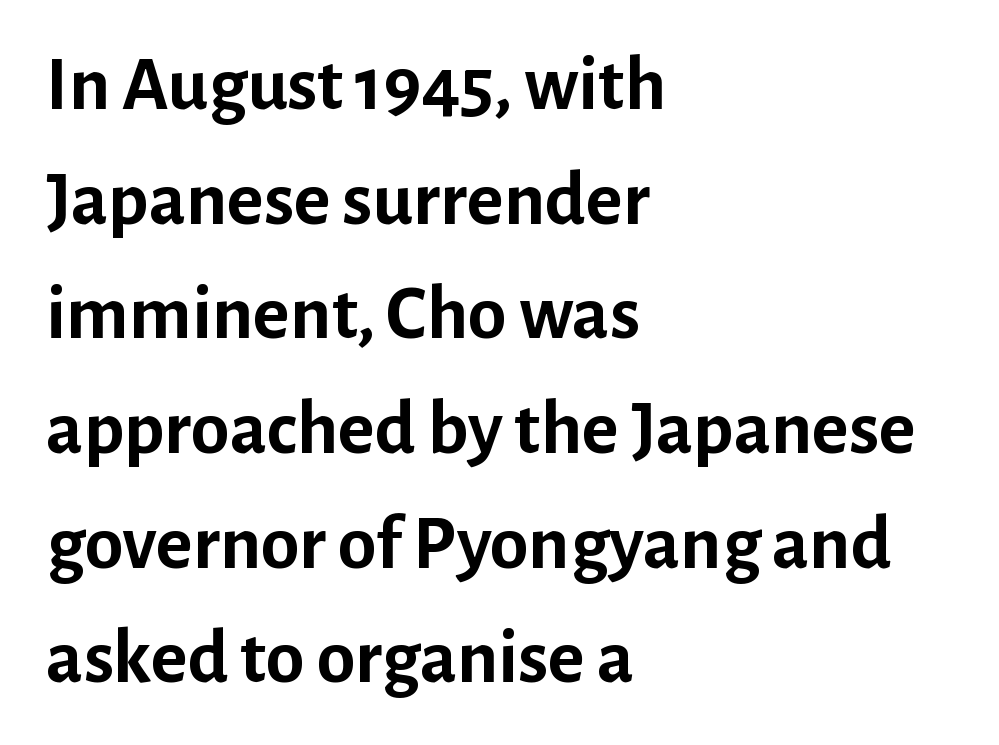
The image shows 78 px semibold sans-serif type, upright; set left-aligned, normal line spacing (1.47x), normal letter spacing, not underlined; low stroke contrast and a medium x-height.
